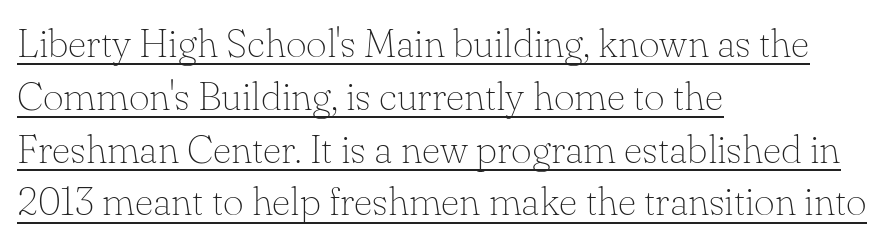
The glyphs in this specimen are seriffed. A typesetter would call this proportional, since set widths differ per character. This is the regular roman posture of the typeface. The type is set solid horizontally, with unmodified tracking. Weight: not bold — regular or lighter. The sample's only ornament is a line tracing under the words.
